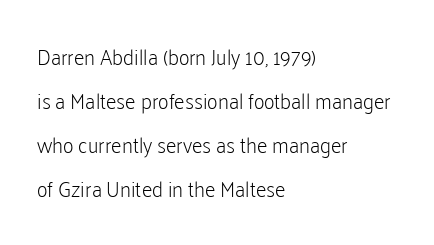
Q: Is the text bold? A: No.
Q: Is the text italic (slanted)? A: No, it is upright.
Q: Is the text underlined? A: No.
Q: How is the paragraph aligned? A: Left-aligned.
Q: Is the spacing between letters normal or unusually wide? A: Normal.
Q: Is the spacing between lines tight, normal or loose? A: Loose.
